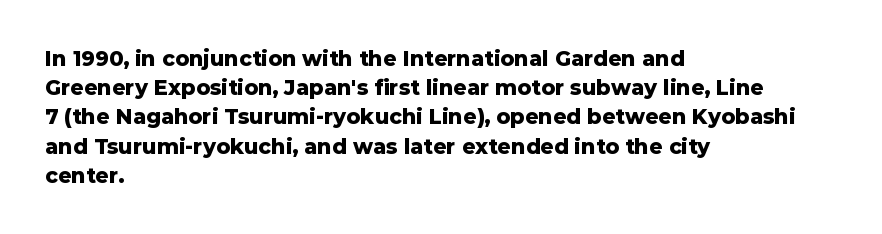
The image shows 21 px bold type, upright; set left-aligned, normal line spacing (1.39x), normal letter spacing, not underlined.
